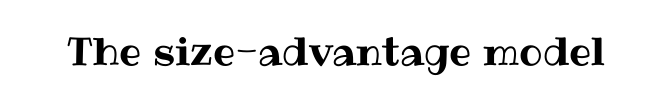
The image shows 39 px text type, upright; set normal letter spacing, not underlined; medium stroke contrast and a medium x-height.
